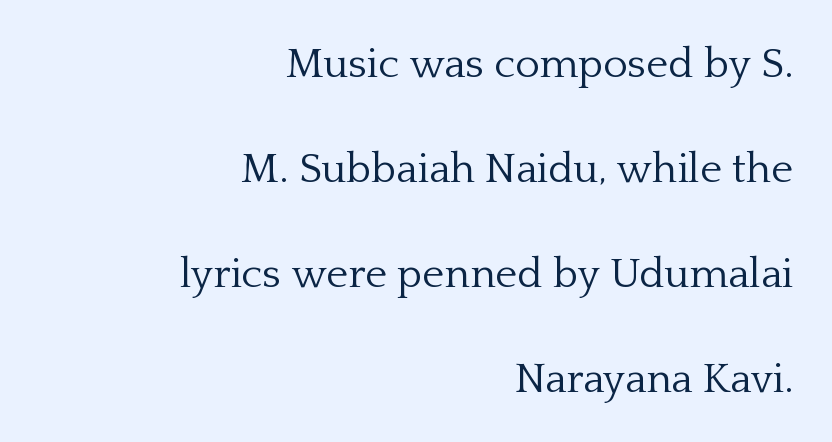
The image shows 42 px light serif type, upright; set right-aligned, loose line spacing (2.5x), normal letter spacing, not underlined; low stroke contrast and a medium x-height.
